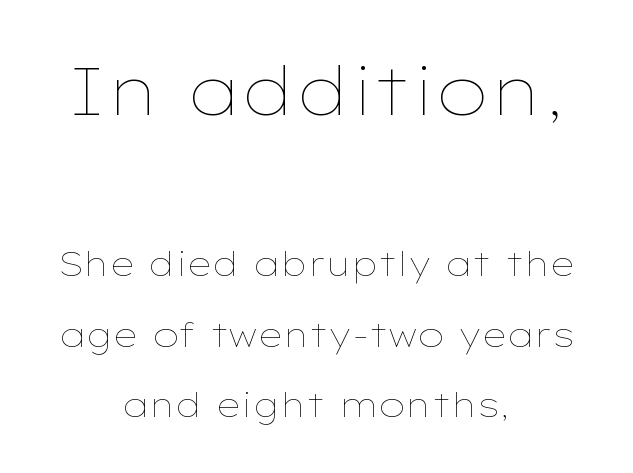
Q: Is the text bold? A: No.
Q: Is the text italic (slanted)? A: No, it is upright.
Q: Is the text underlined? A: No.
Q: How is the paragraph aligned? A: Centered.
Q: Is the spacing between letters normal or unusually wide? A: Normal.
Q: Is the spacing between lines tight, normal or loose? A: Loose.
Q: Which block of text is set in a larger size, the first (top) or the second (bottom)? A: The first (top) one.
Q: Width (condensed, normal, or wide)? A: Wide.
Q: Stroke contrast? A: Low.
Q: x-height? A: Medium.
Q: Monospaced? A: No.
